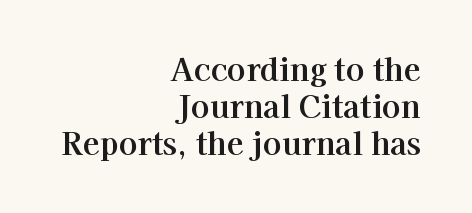
{"serif": "yes", "italic": "no", "width": "normal", "stroke_contrast": "high", "x_height": "medium", "monospaced": "no", "underline": "no", "align": "right", "line_spacing_ratio": 1.2, "letter_spacing": "normal", "letter_spacing_em": 0.0, "glyph_px": 31}
